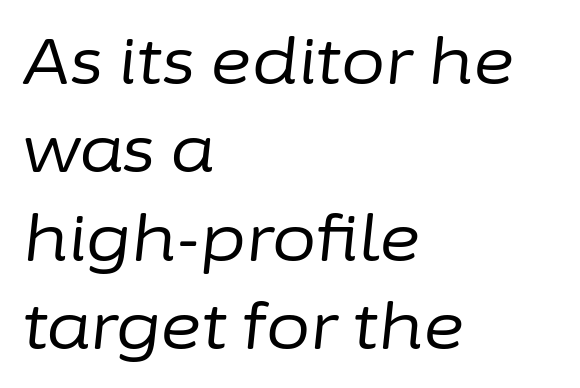
Honestly, the letter spacing is just normal — you wouldn't notice it. Tall strokes in this sample are angled rather than plumb. Heaviness? Minimal to ordinary, like unemphasized prose. Note the varied advance widths — an 'i' is clearly narrower than an 'm'.
